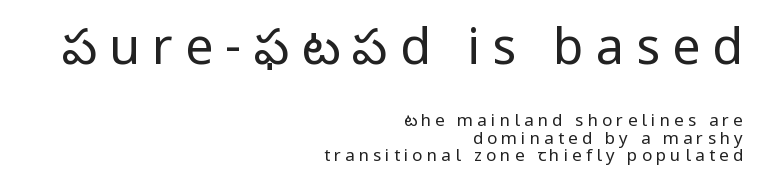
{"serif": "no", "italic": "no", "bold": "no", "weight": "regular", "width": "normal", "stroke_contrast": "low", "x_height": "medium", "monospaced": "no", "underline": "no", "align": "right", "line_spacing": "tight", "line_spacing_ratio": 1.04, "letter_spacing": "wide", "letter_spacing_em": 0.24, "larger_block": "first", "size_ratio": 2.94, "glyph_px": 50}
